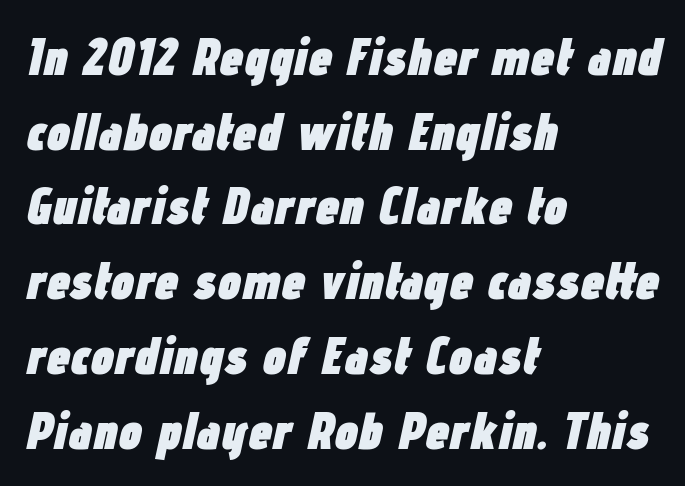
{"italic": "yes", "lean": "right", "slant_degrees": 12, "bold": "yes", "weight": "heavy", "width": "condensed", "stroke_contrast": "low", "x_height": "medium", "monospaced": "no", "underline": "no", "align": "left", "line_spacing": "normal", "line_spacing_ratio": 1.41, "letter_spacing": "normal", "letter_spacing_em": 0.0, "glyph_px": 53}
